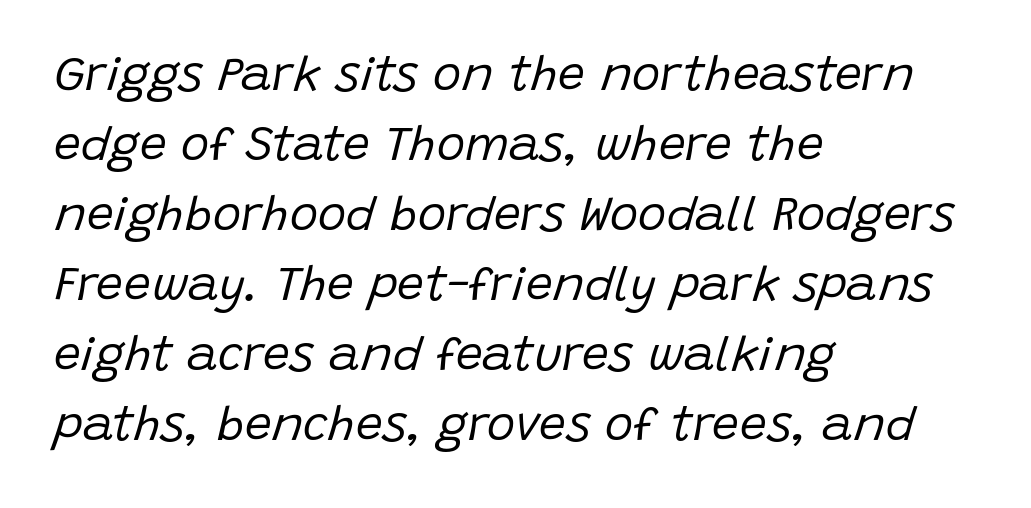
{"italic": "yes", "lean": "right", "slant_degrees": 15, "bold": "no", "weight": "regular", "width": "normal", "stroke_contrast": "low", "x_height": "large", "monospaced": "no", "underline": "no", "align": "left", "line_spacing": "normal", "line_spacing_ratio": 1.46, "letter_spacing": "normal", "letter_spacing_em": 0.0, "glyph_px": 48}
